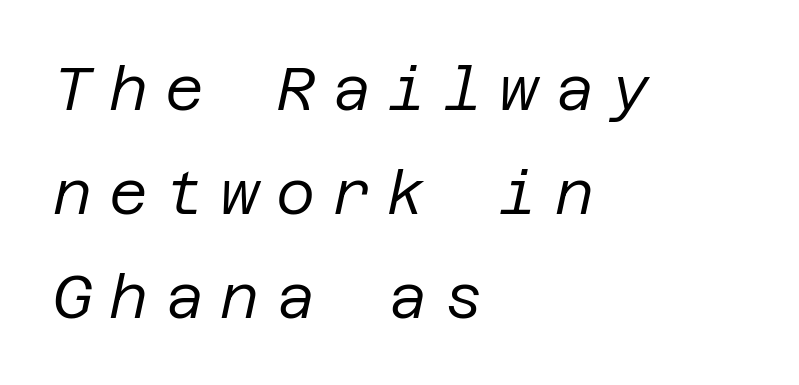
Only glyphs here, with clear space below each row. The cut favours lightness, reaching ordinary text weight at its darkest. Is the letter spacing exaggerated? Yes — the characters are pushed far apart. The lines are quadded left. Rendered with sloped, italic letterforms.
